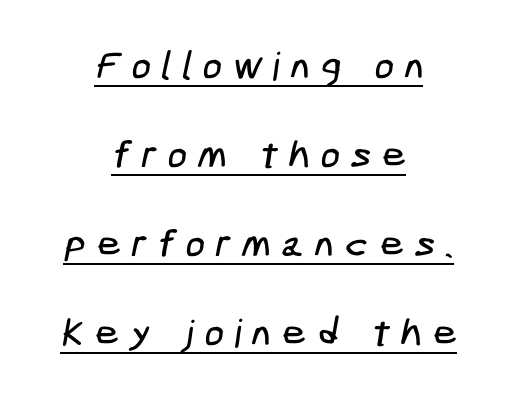
{"serif": "no", "width": "condensed", "stroke_contrast": "low", "x_height": "medium", "underline": "yes", "align": "center", "line_spacing": "loose", "line_spacing_ratio": 2.28, "letter_spacing": "wide", "letter_spacing_em": 0.26, "glyph_px": 39}
